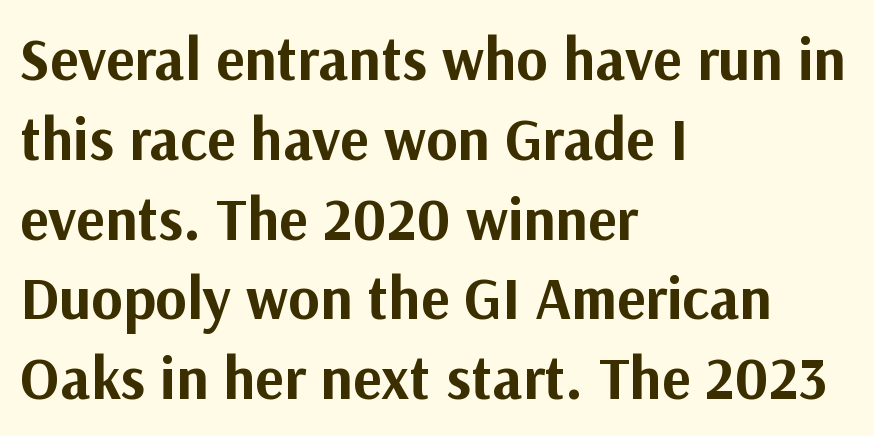
{"serif": "no", "italic": "no", "bold": "yes", "weight": "bold", "width": "normal", "stroke_contrast": "medium", "x_height": "medium", "monospaced": "no", "underline": "no", "align": "left", "line_spacing": "normal", "line_spacing_ratio": 1.33, "letter_spacing": "normal", "letter_spacing_em": 0.0, "glyph_px": 60}
